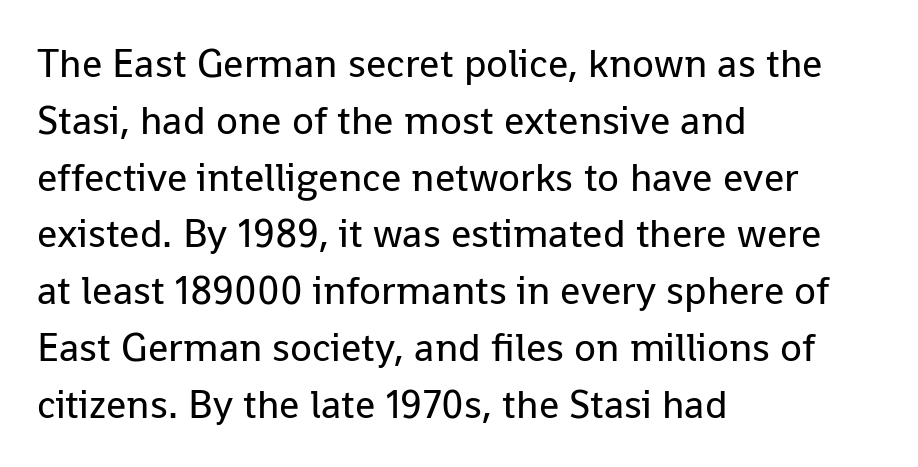
The image shows 40 px regular-weight sans-serif type, upright; set left-aligned, normal line spacing (1.42x), normal letter spacing, not underlined; low stroke contrast and a medium x-height.
